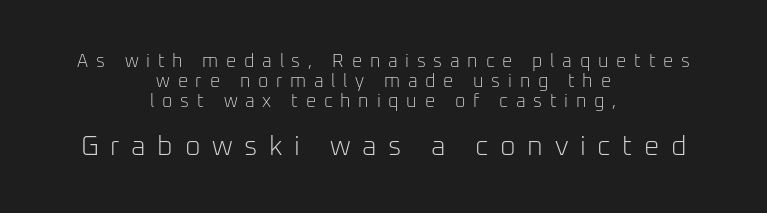
Q: Is the text bold? A: No.
Q: Is the text italic (slanted)? A: No, it is upright.
Q: Is the text underlined? A: No.
Q: How is the paragraph aligned? A: Centered.
Q: Is the spacing between letters normal or unusually wide? A: Unusually wide.
Q: Is the spacing between lines tight, normal or loose? A: Tight.
Q: Which block of text is set in a larger size, the first (top) or the second (bottom)? A: The second (bottom) one.
